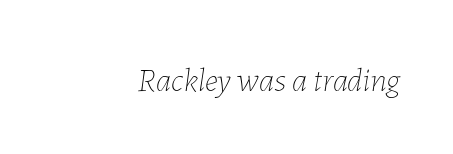
The baseline area is clear. Varying glyph widths throughout — classic text-font behaviour. Counters stay open thanks to moderate or lighter strokes. The glyphs look as if they've been sheared to an angle. The horizontal fit of the characters is conventional and even.
